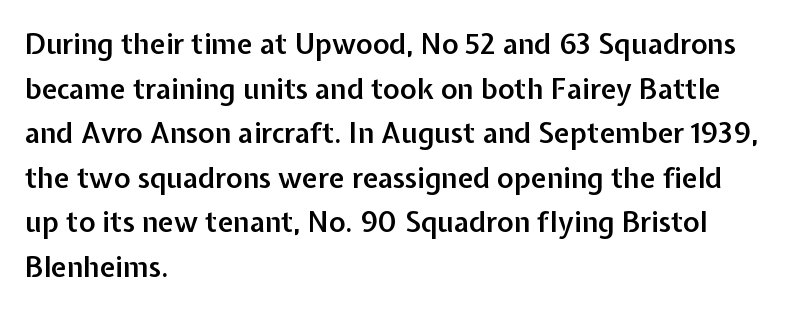
{"serif": "no", "italic": "no", "bold": "semi", "weight": "semibold", "width": "normal", "stroke_contrast": "low", "x_height": "medium", "monospaced": "no", "underline": "no", "align": "left", "line_spacing": "normal", "line_spacing_ratio": 1.59, "letter_spacing": "normal", "letter_spacing_em": 0.0, "glyph_px": 28}
